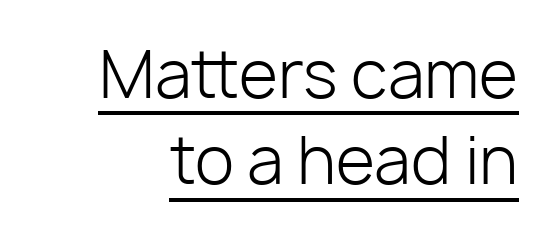
These lines sit exactly where default settings would place them. Unlike italic type, these characters show no tilt at all. This sample uses a sans-serif face. Students, observe the line beneath the letters — that is underlining. Is the type heavy? It reads as light-to-regular instead.
